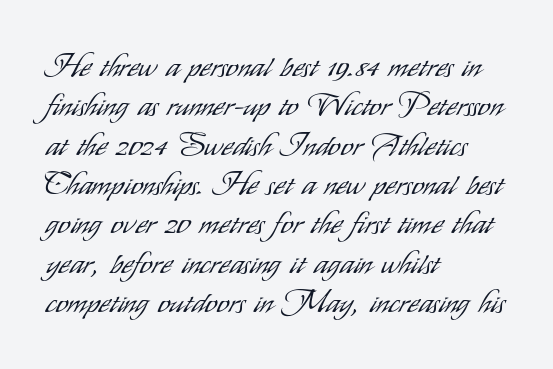
The image shows 31 px light, condensed sans-serif type; set left-aligned, normal line spacing (1.27x), normal letter spacing, not underlined; low stroke contrast and a small x-height.
